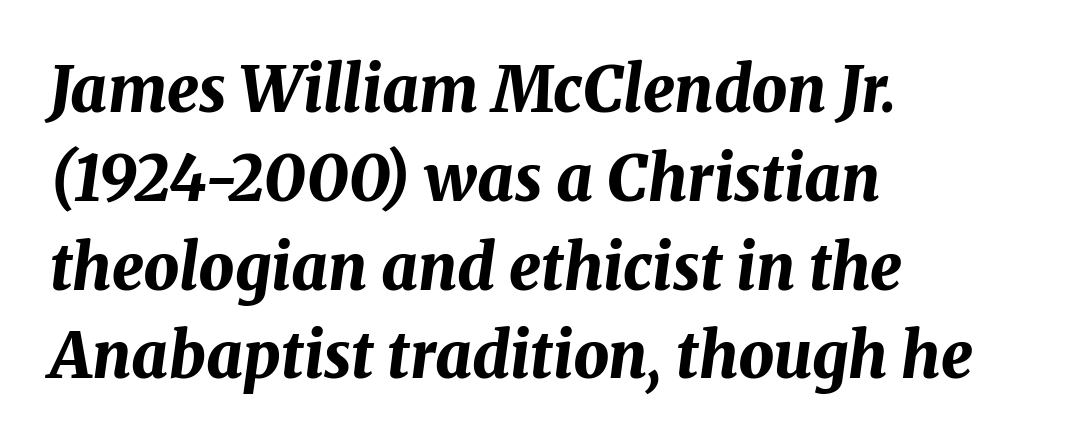
Q: Is the text bold? A: Yes.
Q: Is the text italic (slanted)? A: Yes, it leans right by about 8 degrees.
Q: Is the text underlined? A: No.
Q: How is the paragraph aligned? A: Left-aligned.
Q: Is the spacing between letters normal or unusually wide? A: Normal.
Q: Is the spacing between lines tight, normal or loose? A: Normal.
Q: Width (condensed, normal, or wide)? A: Normal.
Q: Stroke contrast? A: Medium.
Q: x-height? A: Medium.
Q: Monospaced? A: No.
